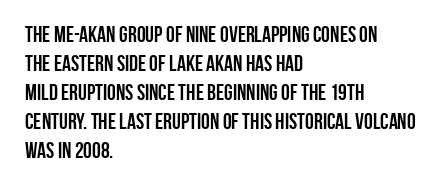
I'd describe the lettering as bold — thick and assertive. Line starts are locked; line ends wander. Nope, not italic — everything's standing straight. Only glyphs here, with clear space below each row.
